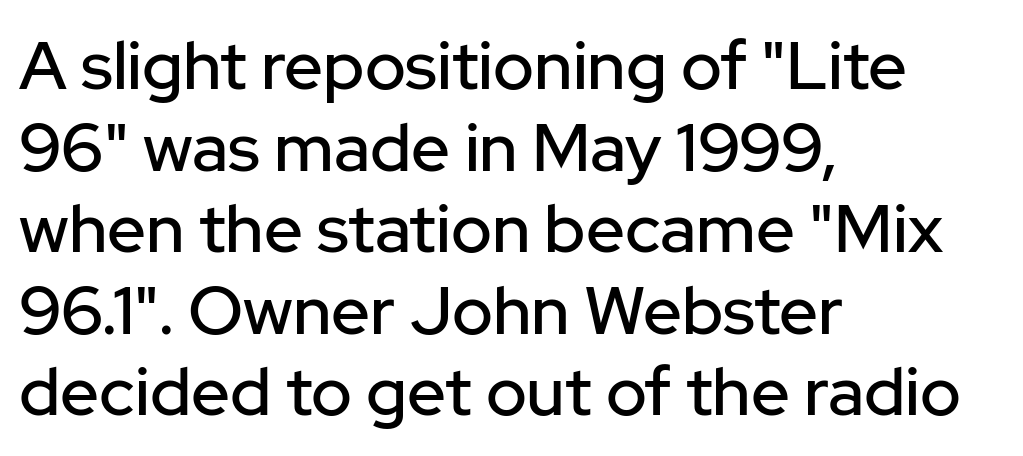
The paragraph shown leans on its left margin. Does the lettering tilt? It doesn't — this is upright. Check where the strokes stop: nothing finishes them off — pure sans. A typesetter would call this proportional, since set widths differ per character. Unmarked baselines from the first word to the last.
